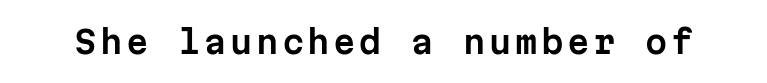
The font family rendered here belongs to the sans-serif group. This is roman type, the default non-slanted kind. A clean baseline with only descenders dipping below it. You could count columns in this text — the font is strictly monospaced.
